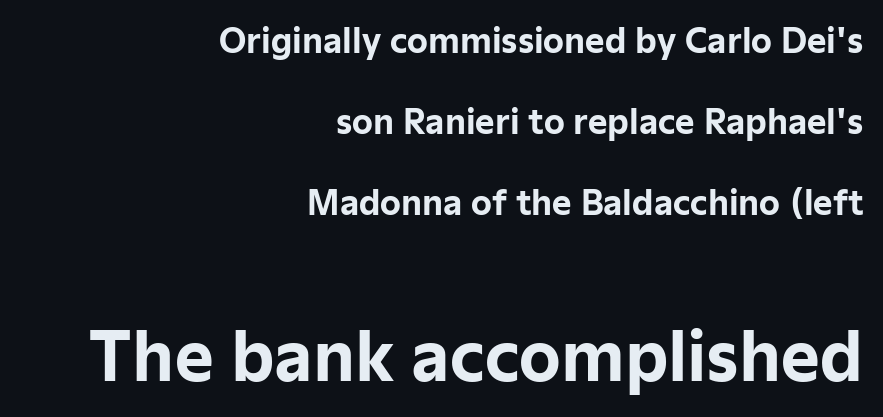
{"serif": "no", "italic": "no", "bold": "yes", "weight": "bold", "width": "normal", "stroke_contrast": "low", "x_height": "medium", "monospaced": "no", "underline": "no", "align": "right", "line_spacing": "loose", "line_spacing_ratio": 2.46, "letter_spacing": "normal", "letter_spacing_em": 0.0, "larger_block": "second", "size_ratio": 2.0, "glyph_px": 66}
